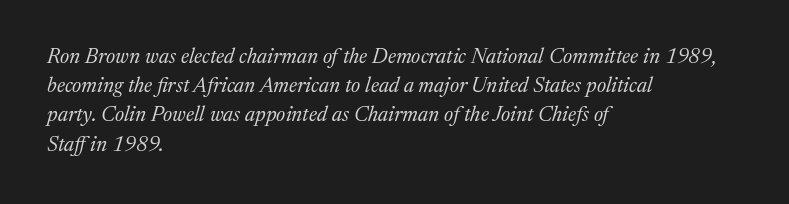
Q: Is the text bold? A: No.
Q: Is the text italic (slanted)? A: Yes, it leans right by about 17 degrees.
Q: Is the text underlined? A: No.
Q: How is the paragraph aligned? A: Left-aligned.
Q: Is the spacing between letters normal or unusually wide? A: Normal.
Q: Is the spacing between lines tight, normal or loose? A: Normal.
